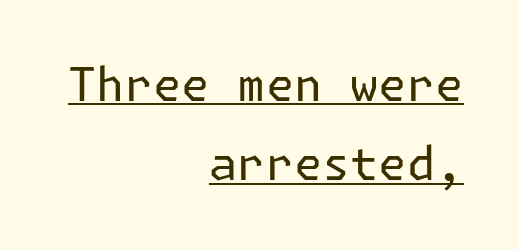
The image shows 47 px regular-weight sans-serif type, upright; set right-aligned, normal line spacing (1.69x), normal letter spacing, underlined; low stroke contrast and a medium x-height.
